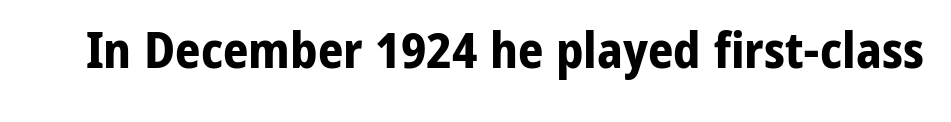
The image shows 50 px bold sans-serif type, upright; set normal letter spacing, not underlined; low stroke contrast and a medium x-height.
